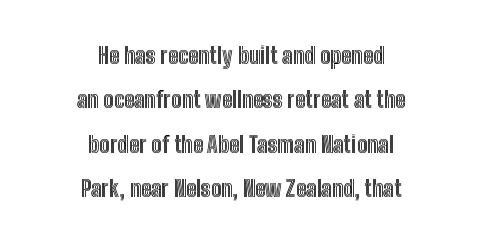
Quick note: interline space is abundant. Nobody drew a line under any word here. Horizontally, the lines are justified to the midpoint only. Honestly, the letter spacing is just normal — you wouldn't notice it.
